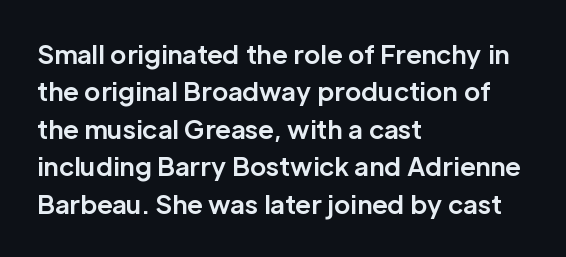
Q: Is the text bold? A: Yes.
Q: Is the text italic (slanted)? A: No, it is upright.
Q: Is the text underlined? A: No.
Q: How is the paragraph aligned? A: Left-aligned.
Q: Is the spacing between letters normal or unusually wide? A: Normal.
Q: Is the spacing between lines tight, normal or loose? A: Normal.
